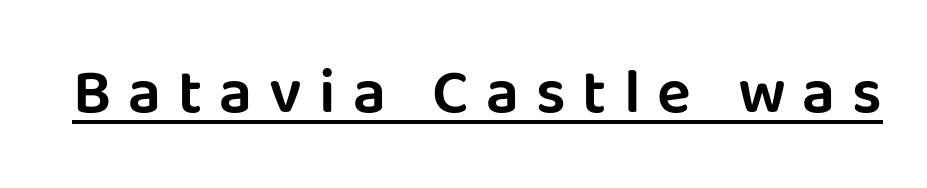
The rendered words wear a rule along their underside. You could not count columns in this text — the font is proportionally spaced. Regarding serifs, this sample does without them. Quick note: not italic, upright. This rendering widens character spacing well past its baseline value.
